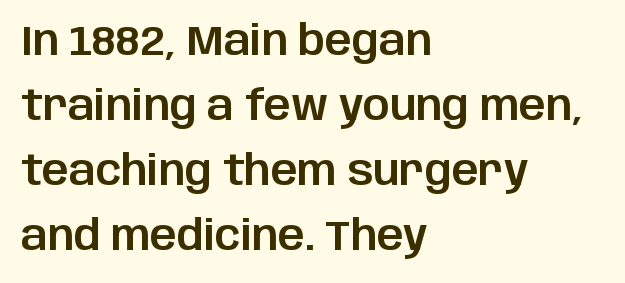
{"serif": "no", "italic": "no", "width": "normal", "stroke_contrast": "low", "x_height": "large", "monospaced": "no", "underline": "no", "align": "left", "line_spacing": "normal", "line_spacing_ratio": 1.55, "letter_spacing": "normal", "letter_spacing_em": 0.0, "glyph_px": 42}
